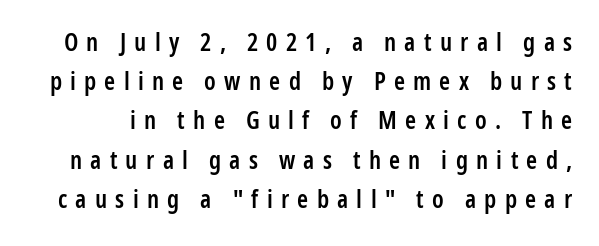
The image shows 25 px text type, upright; set normal line spacing (1.57x), unusually wide letter spacing (+0.33 em), not underlined.
